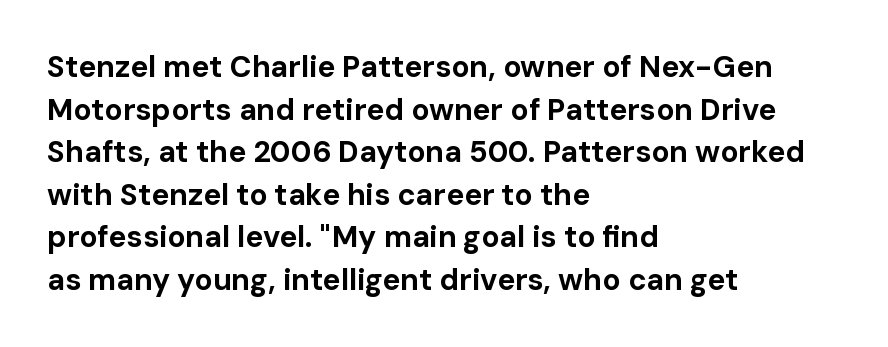
{"serif": "no", "italic": "no", "bold": "yes", "weight": "bold", "width": "normal", "stroke_contrast": "low", "x_height": "medium", "monospaced": "no", "underline": "no", "align": "left", "line_spacing": "normal", "line_spacing_ratio": 1.42, "letter_spacing": "normal", "letter_spacing_em": 0.0, "glyph_px": 30}
